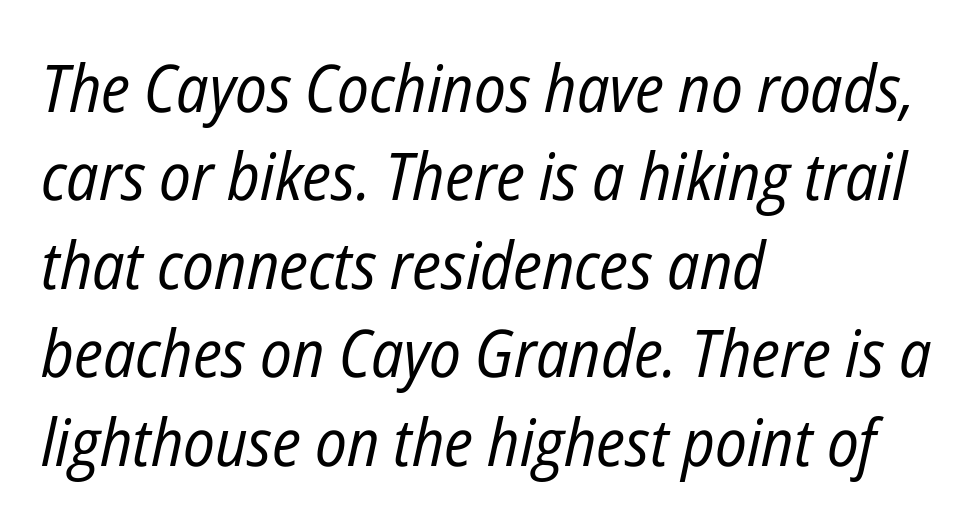
{"italic": "yes", "lean": "right", "slant_degrees": 12, "bold": "no", "weight": "regular", "width": "condensed", "stroke_contrast": "low", "x_height": "medium", "monospaced": "no", "underline": "no", "align": "left", "line_spacing": "normal", "line_spacing_ratio": 1.34, "letter_spacing": "normal", "letter_spacing_em": 0.0, "glyph_px": 66}
